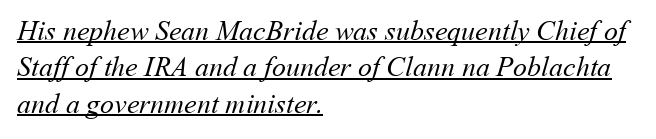
This sample is left-justified, so line endings fall wherever the words run out. The specimen includes a rule beneath the text block's lines. Compared with typical body copy, the letter spacing here is the same. Spacing verdict: proportional, widths tailored to each character. The font is comparable to plain body text, perhaps lighter. Does the leading feel generous? No, just average.
